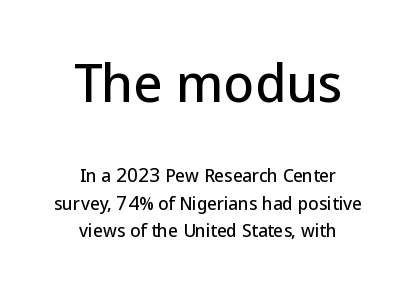
Q: Is the text italic (slanted)? A: No, it is upright.
Q: Is the typeface a serif or a sans-serif typeface? A: Sans-serif.
Q: Is the text underlined? A: No.
Q: How is the paragraph aligned? A: Centered.
Q: Is the spacing between letters normal or unusually wide? A: Normal.
Q: Is the spacing between lines tight, normal or loose? A: Normal.
Q: Which block of text is set in a larger size, the first (top) or the second (bottom)? A: The first (top) one.
Q: Width (condensed, normal, or wide)? A: Normal.
Q: Stroke contrast? A: Low.
Q: x-height? A: Medium.
Q: Monospaced? A: No.
